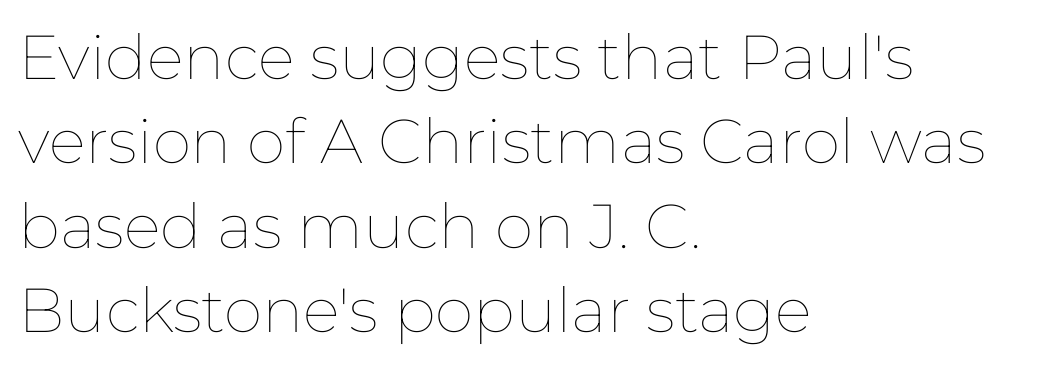
The image shows 62 px thin type, upright; set left-aligned, normal line spacing (1.36x), normal letter spacing, not underlined; low stroke contrast and a medium x-height.
